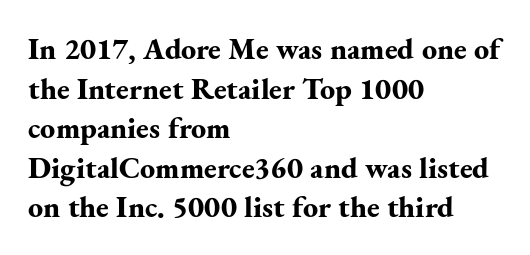
Q: Is the text bold? A: Yes.
Q: Is the text italic (slanted)? A: No, it is upright.
Q: Is the typeface a serif or a sans-serif typeface? A: Serif.
Q: Is the text underlined? A: No.
Q: How is the paragraph aligned? A: Left-aligned.
Q: Is the spacing between letters normal or unusually wide? A: Normal.
Q: Is the spacing between lines tight, normal or loose? A: Normal.
Q: Width (condensed, normal, or wide)? A: Normal.
Q: Stroke contrast? A: Medium.
Q: x-height? A: Small.
Q: Monospaced? A: No.
